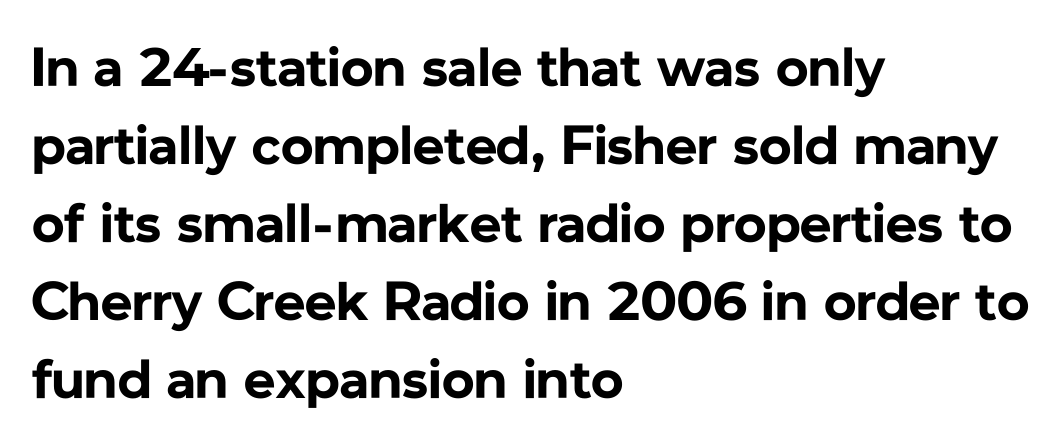
The image shows 55 px bold sans-serif type, upright; set left-aligned, normal line spacing (1.42x), normal letter spacing, not underlined; low stroke contrast and a medium x-height.
